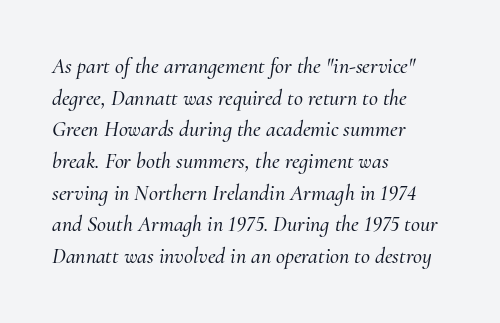
The paragraph has a hard left edge and a soft right edge. Quick note: interline space is typical. Would a proofreader flag this as italicized? Yes. The baseline area is clear. The tracking reads as untouched default to a designer's eye.
